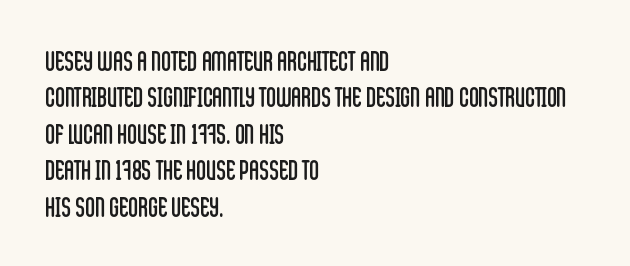
Q: Is the text bold? A: No.
Q: Is the text italic (slanted)? A: No, it is upright.
Q: Is the text underlined? A: No.
Q: How is the paragraph aligned? A: Left-aligned.
Q: Is the spacing between letters normal or unusually wide? A: Normal.
Q: Is the spacing between lines tight, normal or loose? A: Normal.
